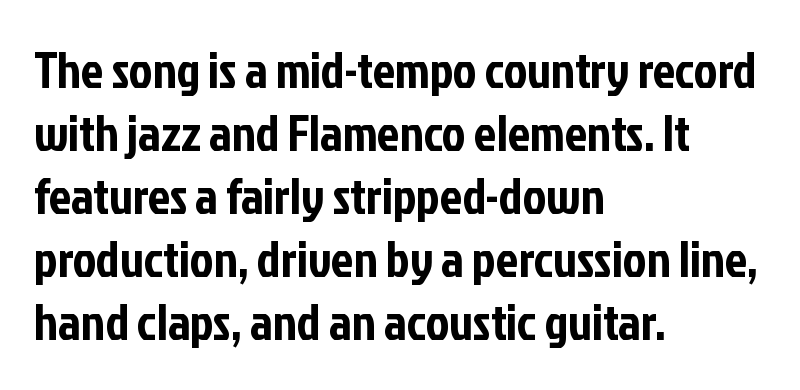
The image shows 50 px condensed sans-serif type, upright; set left-aligned, normal line spacing (1.26x), normal letter spacing, not underlined; low stroke contrast and a medium x-height.
